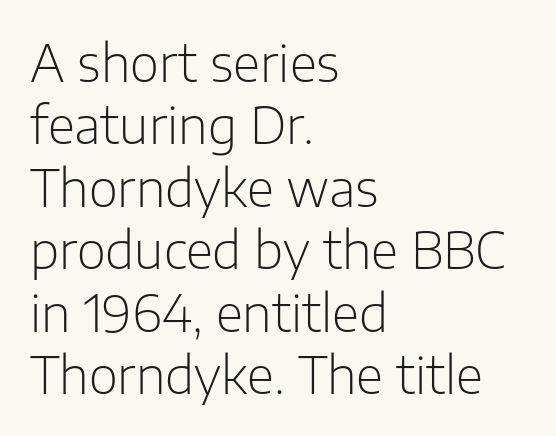
Q: Is the text bold? A: No.
Q: Is the text italic (slanted)? A: No, it is upright.
Q: Is the typeface a serif or a sans-serif typeface? A: Sans-serif.
Q: Is the text underlined? A: No.
Q: How is the paragraph aligned? A: Left-aligned.
Q: Is the spacing between letters normal or unusually wide? A: Normal.
Q: Is the spacing between lines tight, normal or loose? A: Normal.
Q: Width (condensed, normal, or wide)? A: Normal.
Q: Stroke contrast? A: Low.
Q: x-height? A: Medium.
Q: Monospaced? A: No.
